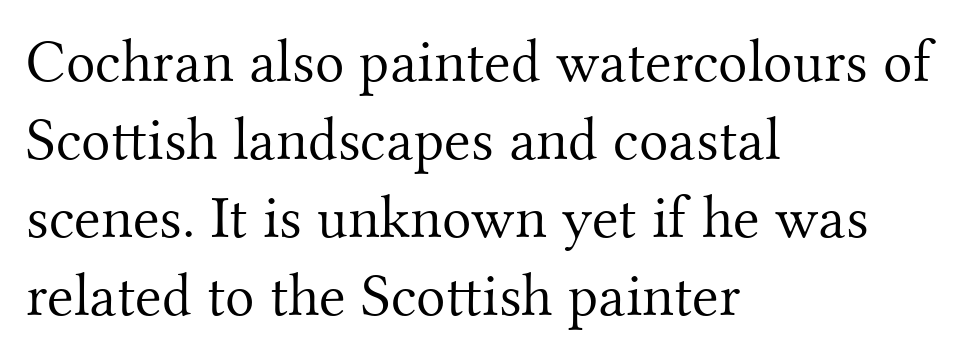
The image shows 61 px light serif type, upright; set left-aligned, normal line spacing (1.28x), normal letter spacing, not underlined; medium stroke contrast and a small x-height.
